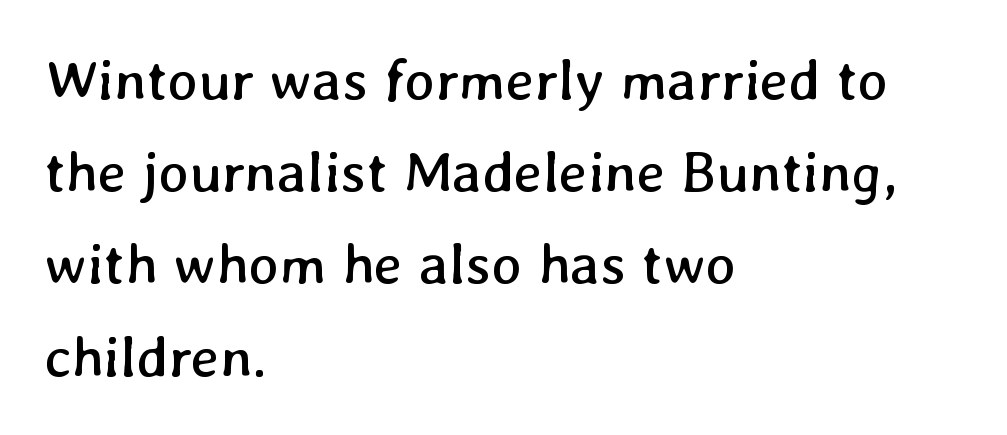
Q: Is the text bold? A: No.
Q: Is the text underlined? A: No.
Q: How is the paragraph aligned? A: Left-aligned.
Q: Is the spacing between letters normal or unusually wide? A: Normal.
Q: Is the spacing between lines tight, normal or loose? A: Normal.
Q: Width (condensed, normal, or wide)? A: Normal.
Q: Stroke contrast? A: Low.
Q: x-height? A: Medium.
Q: Monospaced? A: No.
